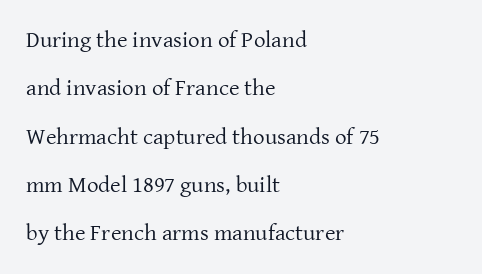
The image shows 23 px text type, upright; set left-aligned, loose line spacing (2.1x), normal letter spacing, not underlined.
